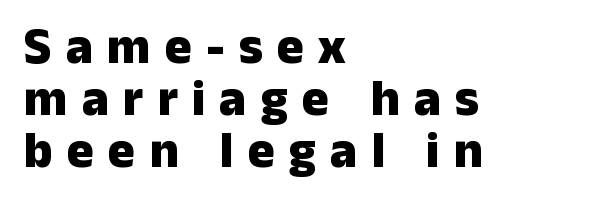
Q: Is the text bold? A: Yes.
Q: Is the text italic (slanted)? A: No, it is upright.
Q: Is the typeface a serif or a sans-serif typeface? A: Sans-serif.
Q: Is the text underlined? A: No.
Q: How is the paragraph aligned? A: Left-aligned.
Q: Is the spacing between letters normal or unusually wide? A: Unusually wide.
Q: Is the spacing between lines tight, normal or loose? A: Tight.
Q: Width (condensed, normal, or wide)? A: Normal.
Q: Stroke contrast? A: Low.
Q: x-height? A: Medium.
Q: Monospaced? A: No.
